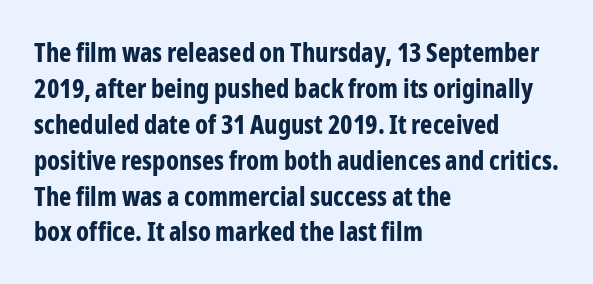
The image shows 26 px bold type, upright; set left-aligned, normal line spacing (1.38x), normal letter spacing, not underlined.
